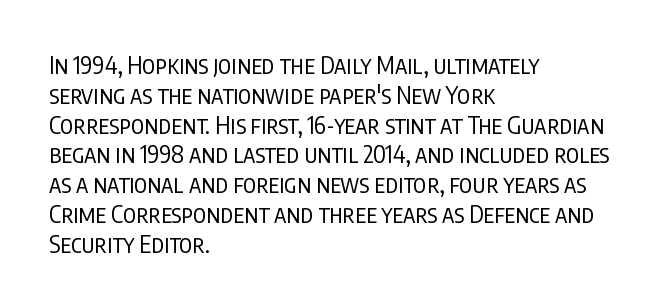
Q: Is the text bold? A: No.
Q: Is the text italic (slanted)? A: No, it is upright.
Q: Is the text underlined? A: No.
Q: How is the paragraph aligned? A: Left-aligned.
Q: Is the spacing between letters normal or unusually wide? A: Normal.
